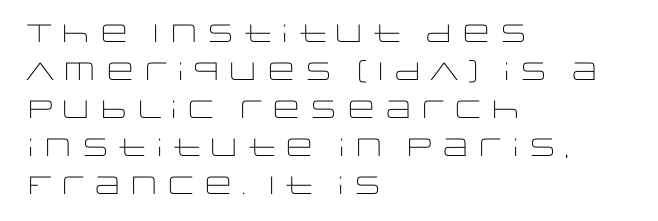
Q: Is the text bold? A: No.
Q: Is the text italic (slanted)? A: No, it is upright.
Q: Is the text underlined? A: No.
Q: How is the paragraph aligned? A: Left-aligned.
Q: Is the spacing between letters normal or unusually wide? A: Normal.
Q: Is the spacing between lines tight, normal or loose? A: Normal.
